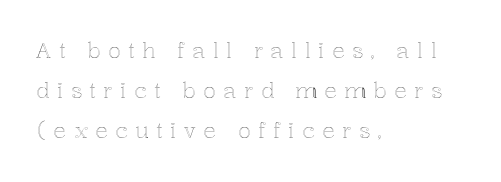
Clear beneath every line of the passage. The setting favours the left margin, as ordinary paragraphs usually do. Notice the wide empty band between every row — that's loose leading. Observe the wide spacing: letters keep a clear distance from each other. The typography opts for an upright posture over an oblique one.
